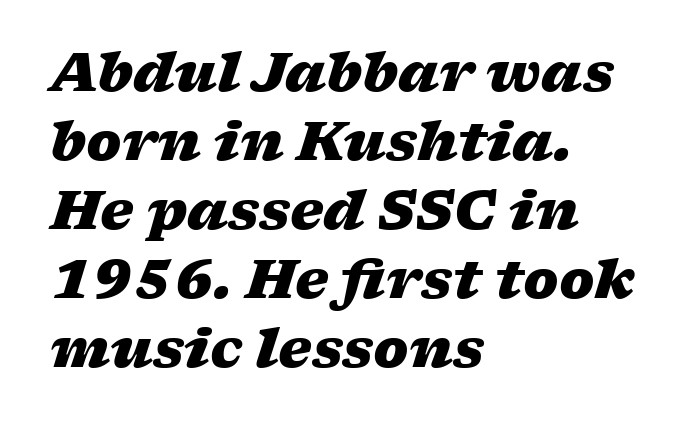
The image shows 53 px heavy, wide type, italic (leaning right); set left-aligned, normal line spacing (1.3x), normal letter spacing, not underlined; low stroke contrast and a medium x-height.
